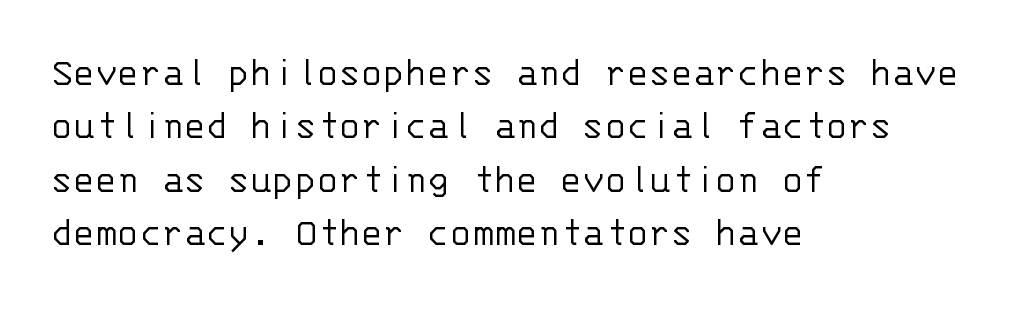
The font family rendered here belongs to the sans-serif group. The vertical gap from one line to the next is medium. The space directly below the letters is spotless. Is there any slant? The stems are plumb. Characters follow at the spacing the type designer built in. A typesetter would call this monospace, since all characters share one set width.
